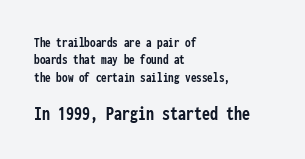
{"italic": "no", "bold": "yes", "underline": "no", "align": "left", "line_spacing_ratio": 1.24, "letter_spacing": "normal", "letter_spacing_em": 0.0, "larger_block": "second", "size_ratio": 1.43, "glyph_px": 20}
